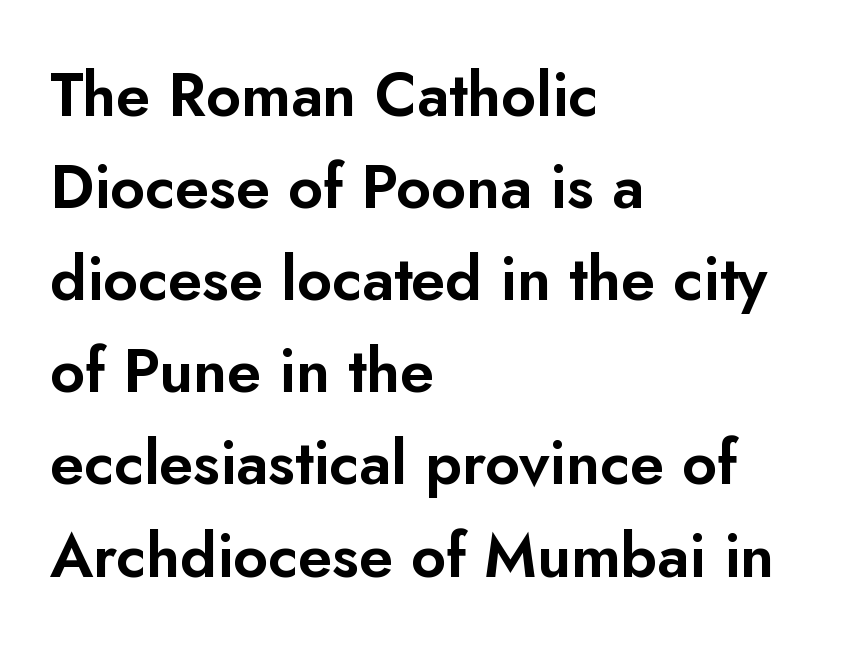
Q: Is the text italic (slanted)? A: No, it is upright.
Q: Is the typeface a serif or a sans-serif typeface? A: Sans-serif.
Q: Is the text underlined? A: No.
Q: How is the paragraph aligned? A: Left-aligned.
Q: Is the spacing between letters normal or unusually wide? A: Normal.
Q: Is the spacing between lines tight, normal or loose? A: Normal.
Q: Width (condensed, normal, or wide)? A: Normal.
Q: Stroke contrast? A: Low.
Q: x-height? A: Small.
Q: Monospaced? A: No.
